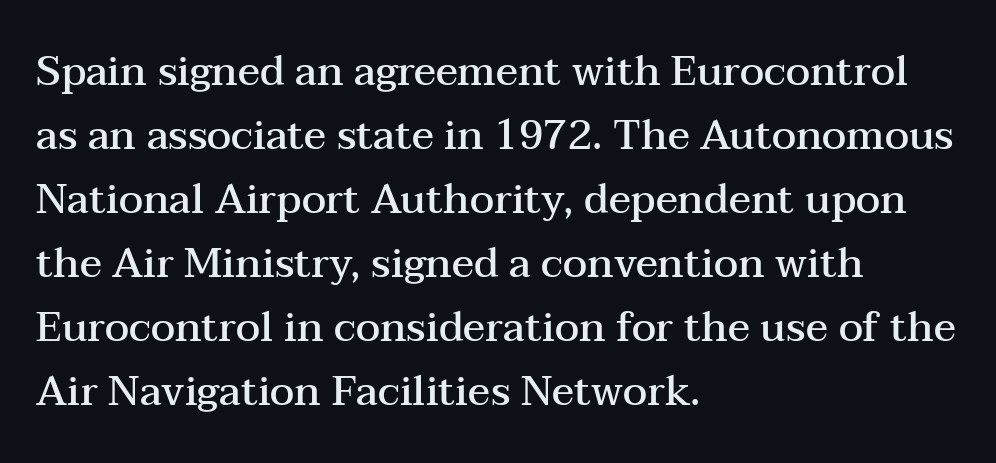
{"serif": "yes", "italic": "no", "bold": "semi", "weight": "semibold", "width": "wide", "stroke_contrast": "medium", "x_height": "medium", "monospaced": "no", "underline": "no", "align": "left", "line_spacing": "normal", "line_spacing_ratio": 1.56, "letter_spacing": "normal", "letter_spacing_em": 0.0, "glyph_px": 41}
